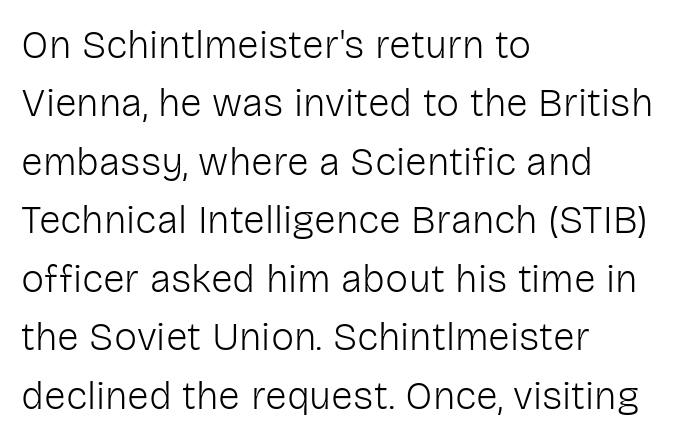
Characters remain perfectly vertical along every line. Classification — sans serif. These lines stack with their left ends in a neat column. A clean baseline with only descenders dipping below it. No extra ink here — the face is not bold. Do the characters align in a grid? No, the font is proportional.
